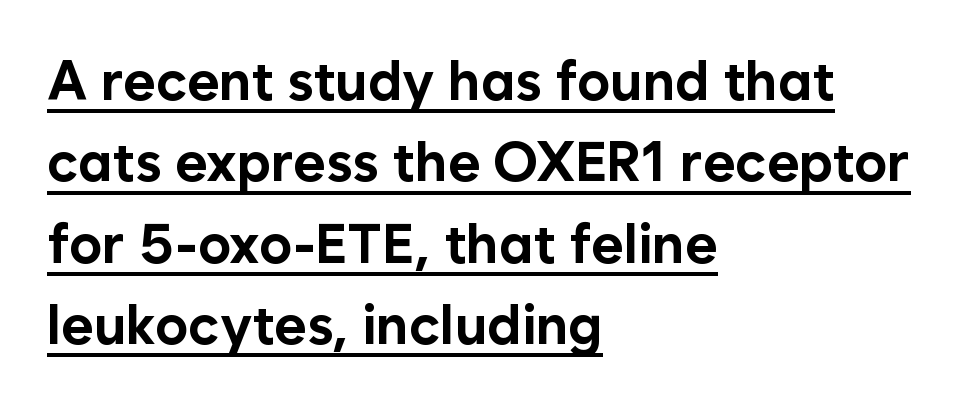
The image shows 55 px bold sans-serif type, upright; set left-aligned, normal line spacing (1.48x), normal letter spacing, underlined; low stroke contrast and a medium x-height.
